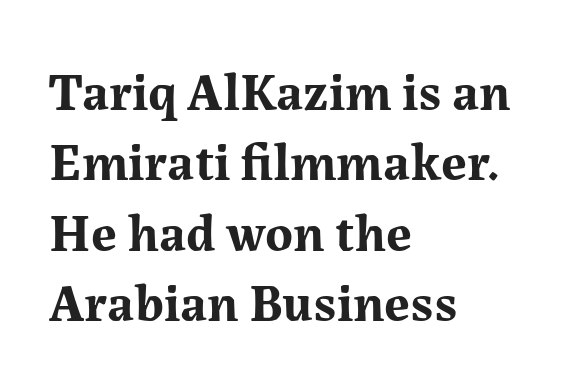
The image shows 53 px bold serif type, upright; set left-aligned, normal line spacing (1.33x), normal letter spacing, not underlined; medium stroke contrast and a medium x-height.
